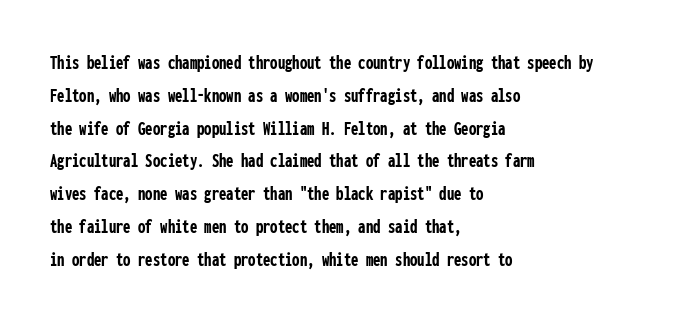
Weight check: bold — yes, fully. This rendering features lettering with no underline. This is the regular roman posture of the typeface. Is there much room between lines? A standard amount, neither cramped nor airy. No extra tracking has been applied to these lines. The rag falls on the right side of this text block.
